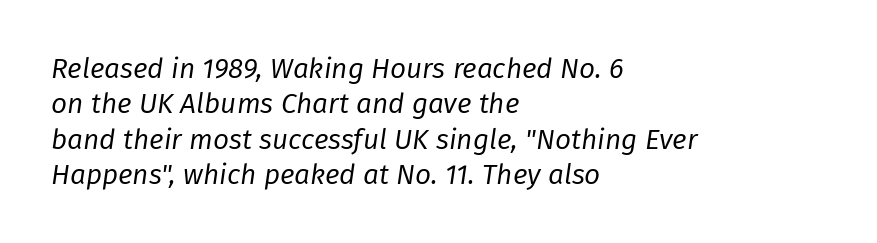
{"italic": "yes", "lean": "right", "slant_degrees": 8, "bold": "no", "weight": "regular", "width": "normal", "stroke_contrast": "low", "x_height": "medium", "monospaced": "no", "underline": "no", "align": "left", "line_spacing": "normal", "line_spacing_ratio": 1.26, "letter_spacing": "normal", "letter_spacing_em": 0.0, "glyph_px": 28}
